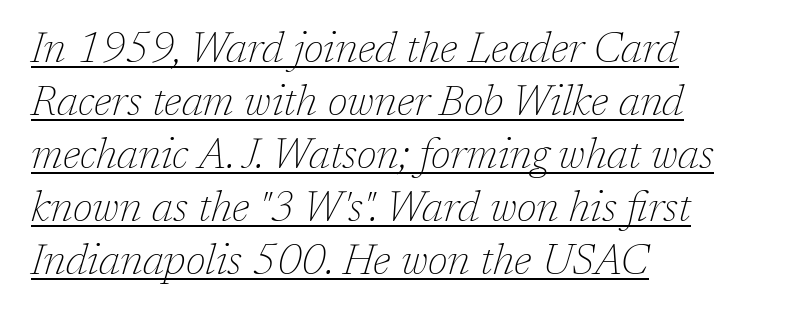
The image shows 42 px thin serif type, italic (leaning right); set left-aligned, normal line spacing (1.26x), normal letter spacing, underlined; low stroke contrast and a medium x-height.
